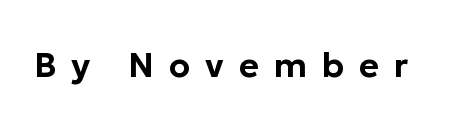
The specimen reads as upright at a glance. The face used here is a sans, in the tradition of grotesques and geometrics. Lines of text with bare space underneath. Glyph-to-glyph distance is far greater than everyday printed text. Do the characters align in a grid? No, the font is proportional.
